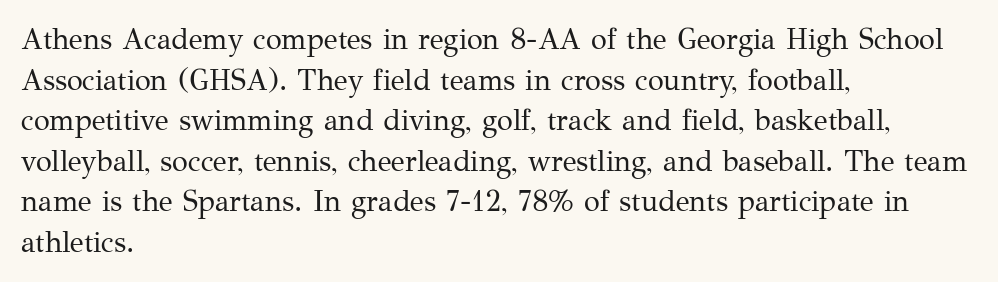
Notice how descenders clear the ascenders below comfortably — that's standard leading. The typography opts for an upright posture over an oblique one. Serifs: yes, visible at the terminals of the letterforms. The letters sit at their default tracking, neither squeezed nor spread. Spacing verdict: proportional, widths tailored to each character.
